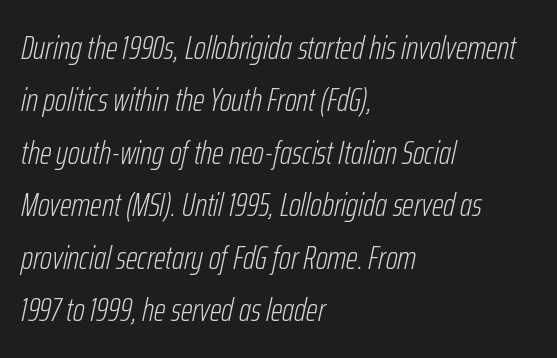
Lines of text with bare space underneath. These lines are rendered in a variable-pitch font. Here the glyphs are tracked normally, forming tight word shapes. These lines sit exactly where default settings would place them.
